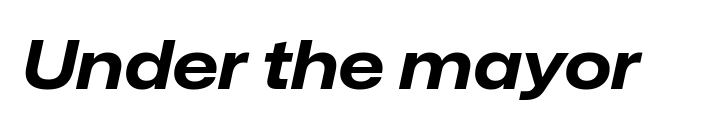
The image shows 68 px bold type, italic (leaning right); set normal letter spacing, not underlined; low stroke contrast and a medium x-height.
